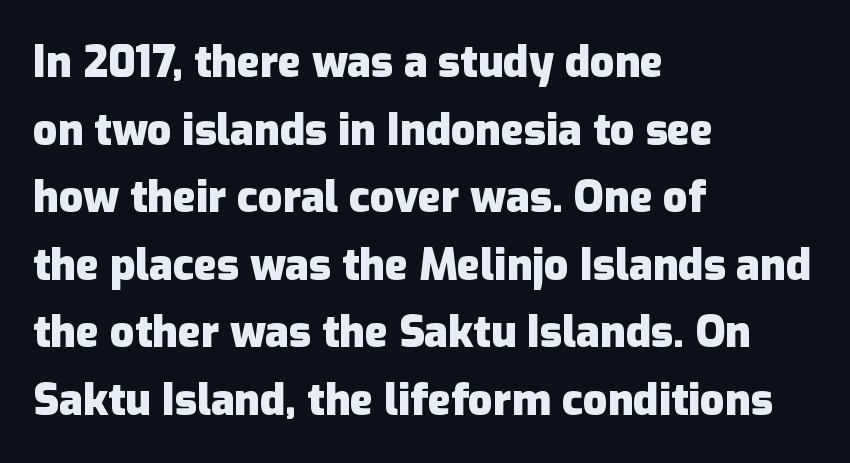
Typeset ragged right — the left edge is the straight one. Does the lettering tilt? It doesn't — this is upright. Do the characters align in a grid? No, the font is proportional. This rendering leaves character spacing at its baseline value. No feet cap the strokes, marking this as sans-serif type. A bare baseline throughout the passage.
